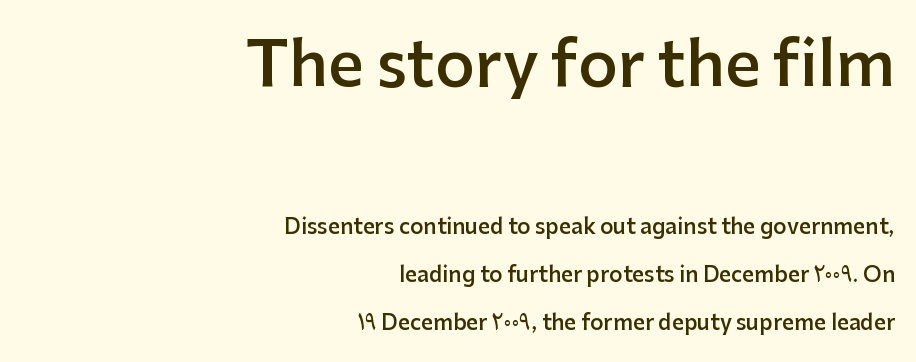
Line spacing here is loose. The face used here is rendered with its standard letterfit. Check under the words: just untouched page. The font family rendered here belongs to the sans-serif group. Stroke thickness is moderately raised; the sample reads as semibold.
